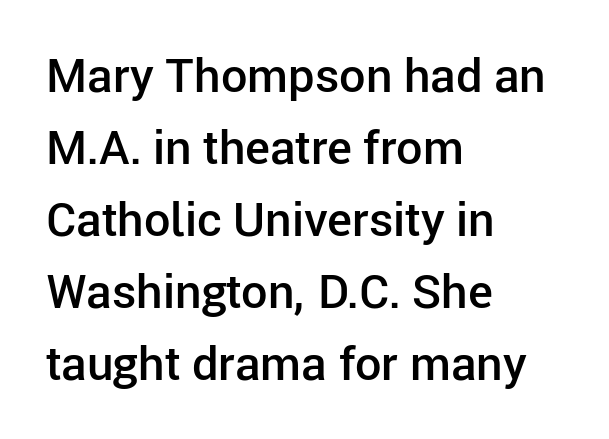
{"serif": "no", "italic": "no", "bold": "semi", "weight": "semibold", "width": "normal", "stroke_contrast": "low", "x_height": "medium", "monospaced": "no", "underline": "no", "align": "left", "line_spacing": "normal", "line_spacing_ratio": 1.53, "letter_spacing": "normal", "letter_spacing_em": 0.0, "glyph_px": 47}
